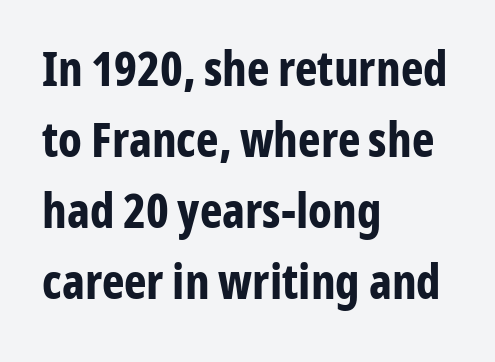
Q: Is the text bold? A: Yes.
Q: Is the text italic (slanted)? A: No, it is upright.
Q: Is the typeface a serif or a sans-serif typeface? A: Sans-serif.
Q: Is the text underlined? A: No.
Q: How is the paragraph aligned? A: Left-aligned.
Q: Is the spacing between letters normal or unusually wide? A: Normal.
Q: Is the spacing between lines tight, normal or loose? A: Normal.
Q: Width (condensed, normal, or wide)? A: Condensed.
Q: Stroke contrast? A: Low.
Q: x-height? A: Medium.
Q: Monospaced? A: No.
